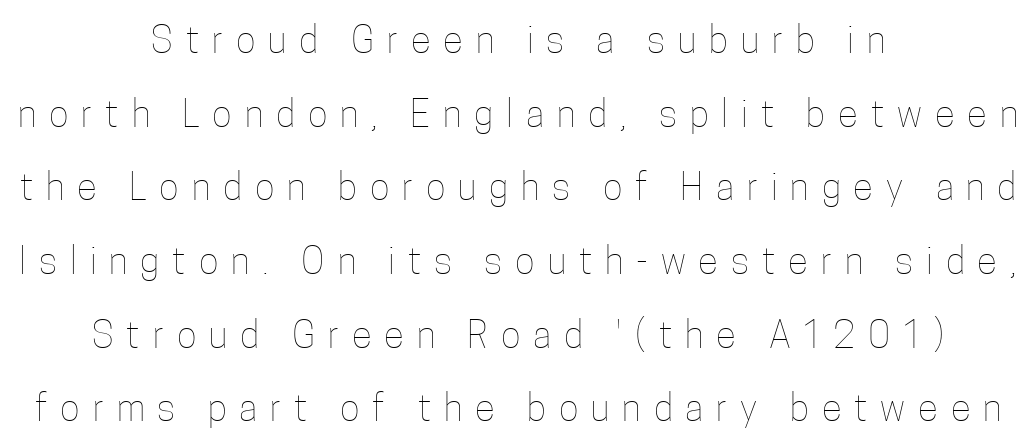
Each letter keeps its own natural width here, so spacing adapts to shape. The lettering holds an erect, upright posture throughout. What's the leading like? Stretched, with rows far apart. The face used here is rendered with a markedly widened letterfit. Beneath every word, the page is bare.
